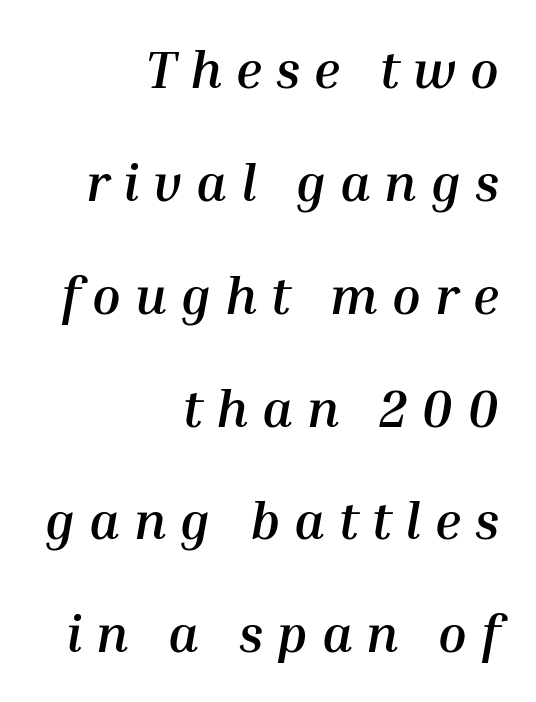
The space directly below the letters is spotless. Quick note: interline space is abundant. The rendering inserts visible extra space after every character. On the weight axis this lands at bold, roughly 700.
